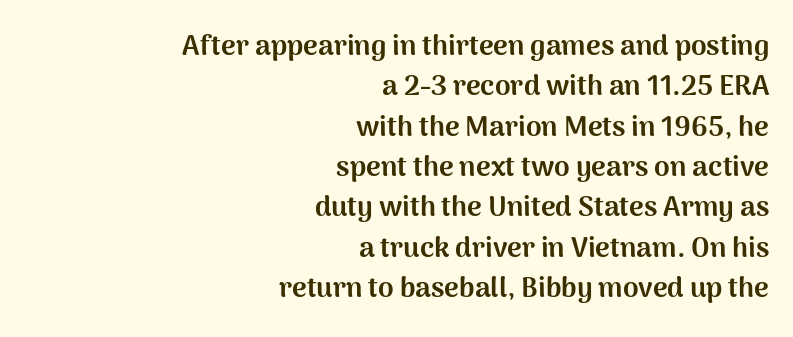
Q: Is the text bold? A: Yes.
Q: Is the text italic (slanted)? A: No, it is upright.
Q: Is the typeface a serif or a sans-serif typeface? A: Sans-serif.
Q: Is the text underlined? A: No.
Q: How is the paragraph aligned? A: Right-aligned.
Q: Is the spacing between letters normal or unusually wide? A: Normal.
Q: Is the spacing between lines tight, normal or loose? A: Normal.
Q: Width (condensed, normal, or wide)? A: Normal.
Q: Stroke contrast? A: Medium.
Q: x-height? A: Medium.
Q: Monospaced? A: No.
